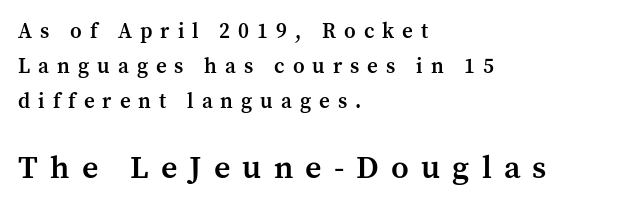
Q: Is the text bold? A: Semi-bold.
Q: Is the text italic (slanted)? A: No, it is upright.
Q: Is the typeface a serif or a sans-serif typeface? A: Serif.
Q: Is the text underlined? A: No.
Q: How is the paragraph aligned? A: Left-aligned.
Q: Is the spacing between letters normal or unusually wide? A: Unusually wide.
Q: Is the spacing between lines tight, normal or loose? A: Normal.
Q: Which block of text is set in a larger size, the first (top) or the second (bottom)? A: The second (bottom) one.
Q: Width (condensed, normal, or wide)? A: Normal.
Q: Stroke contrast? A: Medium.
Q: x-height? A: Medium.
Q: Monospaced? A: No.
